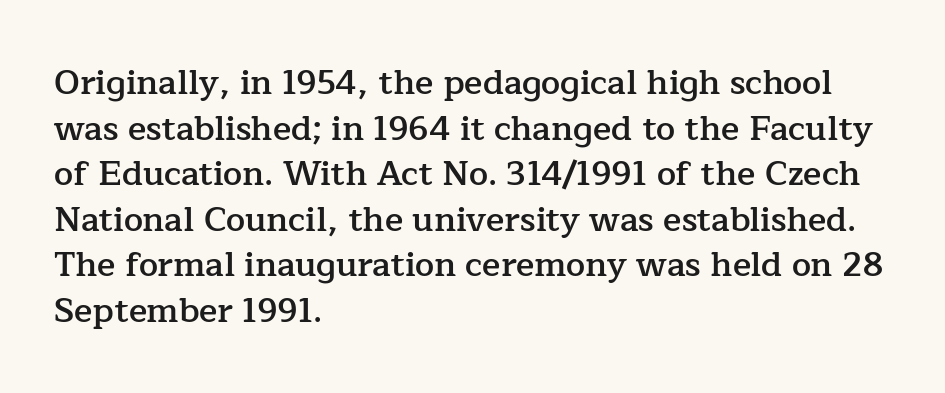
The image shows 34 px semibold serif type, upright; set left-aligned, normal line spacing (1.34x), normal letter spacing, not underlined; low stroke contrast and a medium x-height.
